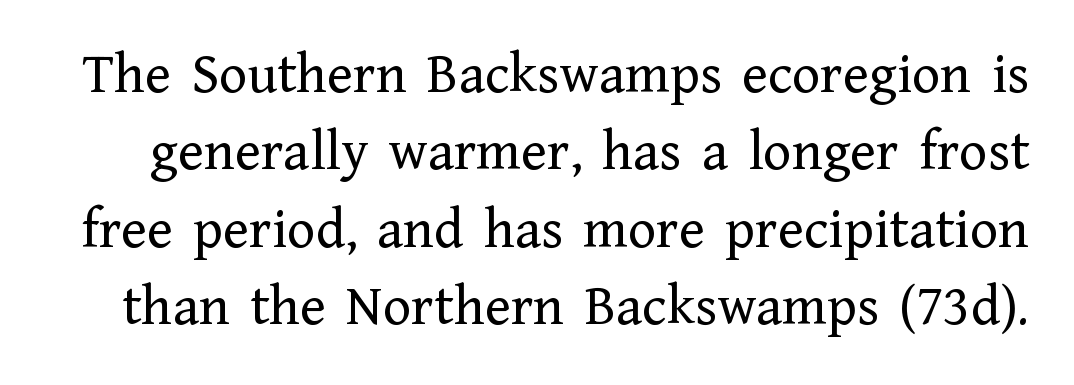
The image shows 59 px regular-weight serif type, upright; set normal line spacing (1.31x), normal letter spacing, not underlined; low stroke contrast and a medium x-height.
